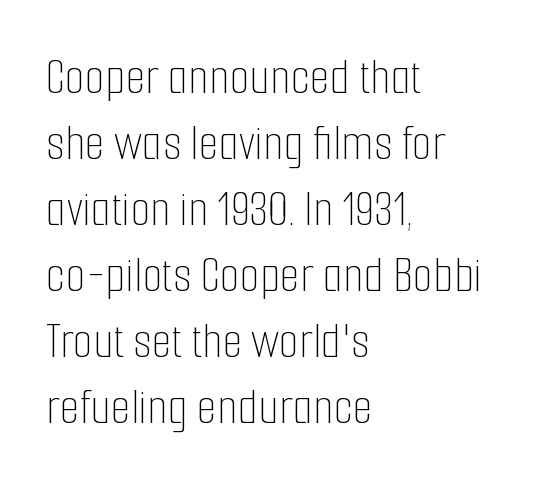
Q: Is the text bold? A: No.
Q: Is the text italic (slanted)? A: No, it is upright.
Q: Is the text underlined? A: No.
Q: How is the paragraph aligned? A: Left-aligned.
Q: Is the spacing between letters normal or unusually wide? A: Normal.
Q: Is the spacing between lines tight, normal or loose? A: Normal.
Q: Width (condensed, normal, or wide)? A: Condensed.
Q: Stroke contrast? A: Low.
Q: x-height? A: Medium.
Q: Monospaced? A: No.
